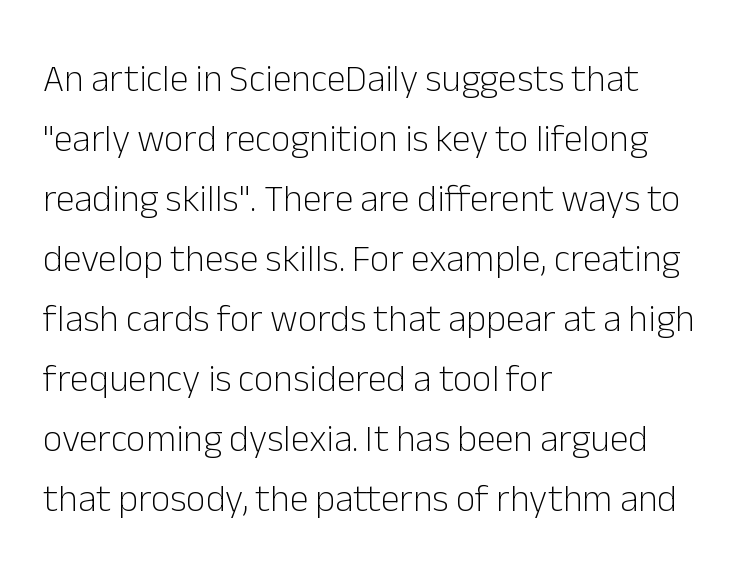
{"serif": "no", "italic": "no", "bold": "no", "weight": "light", "width": "normal", "stroke_contrast": "low", "x_height": "medium", "monospaced": "no", "underline": "no", "align": "left", "line_spacing": "normal", "line_spacing_ratio": 1.58, "letter_spacing": "normal", "letter_spacing_em": 0.0, "glyph_px": 38}
